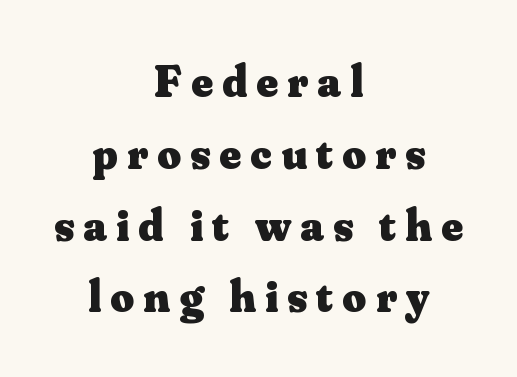
Spacing between characters has been opened up far beyond the box default. Bare-footed words on every line. Plenty of ink on the page — the face is bold. Are there feet on the stems? There are — it's a serif. It's the straight-up-and-down kind of type. Reading down the block, each line starts at a different indent, mirrored at its end.
